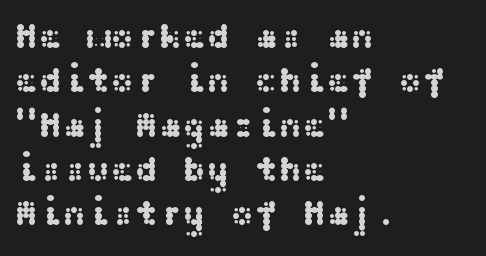
Q: Is the text italic (slanted)? A: No, it is upright.
Q: Is the typeface a serif or a sans-serif typeface? A: Sans-serif.
Q: Is the text underlined? A: No.
Q: How is the paragraph aligned? A: Left-aligned.
Q: Is the spacing between letters normal or unusually wide? A: Normal.
Q: Width (condensed, normal, or wide)? A: Wide.
Q: Stroke contrast? A: Medium.
Q: x-height? A: Medium.
